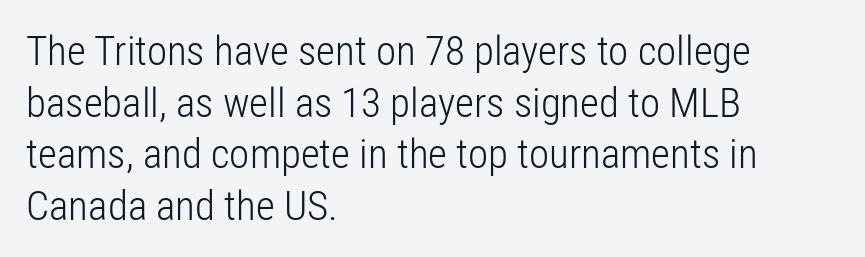
Q: Is the text bold? A: No.
Q: Is the text italic (slanted)? A: No, it is upright.
Q: Is the typeface a serif or a sans-serif typeface? A: Sans-serif.
Q: Is the text underlined? A: No.
Q: How is the paragraph aligned? A: Left-aligned.
Q: Is the spacing between letters normal or unusually wide? A: Normal.
Q: Is the spacing between lines tight, normal or loose? A: Normal.
Q: Width (condensed, normal, or wide)? A: Condensed.
Q: Stroke contrast? A: Low.
Q: x-height? A: Medium.
Q: Monospaced? A: No.
